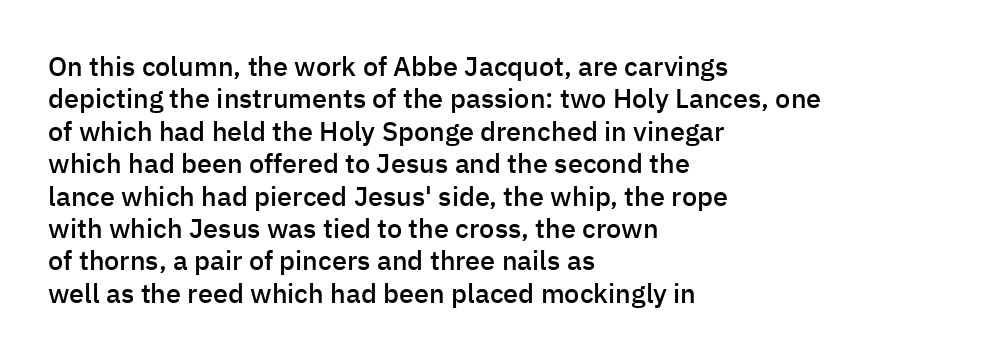
{"italic": "no", "bold": "semi", "underline": "no", "align": "left", "line_spacing_ratio": 1.2, "letter_spacing": "normal", "letter_spacing_em": 0.0, "glyph_px": 27}
